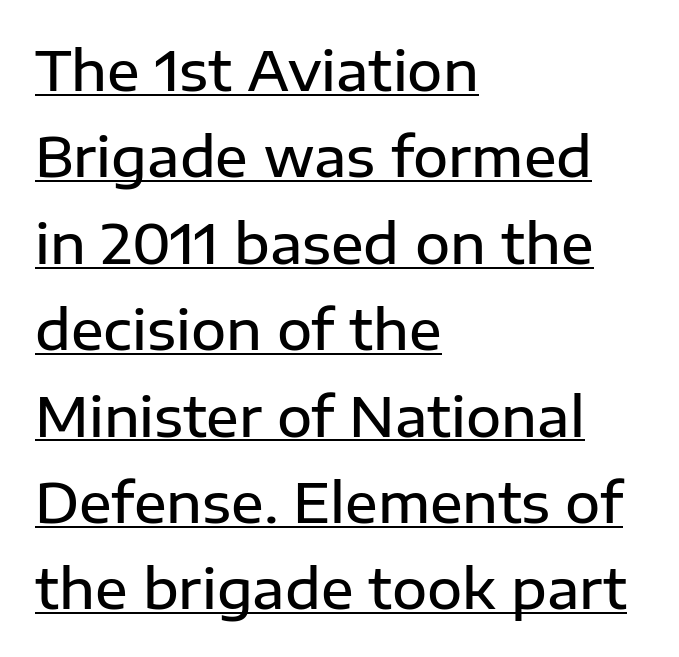
The image shows 54 px semibold sans-serif type, upright; set left-aligned, normal line spacing (1.6x), normal letter spacing, underlined; low stroke contrast and a medium x-height.
